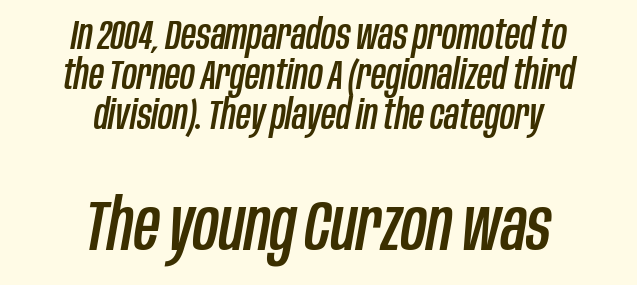
Q: Is the text italic (slanted)? A: Yes, it leans right by about 10 degrees.
Q: Is the text underlined? A: No.
Q: How is the paragraph aligned? A: Centered.
Q: Is the spacing between letters normal or unusually wide? A: Normal.
Q: Is the spacing between lines tight, normal or loose? A: Tight.
Q: Which block of text is set in a larger size, the first (top) or the second (bottom)? A: The second (bottom) one.
Q: Width (condensed, normal, or wide)? A: Condensed.
Q: Stroke contrast? A: Low.
Q: x-height? A: Large.
Q: Monospaced? A: No.
